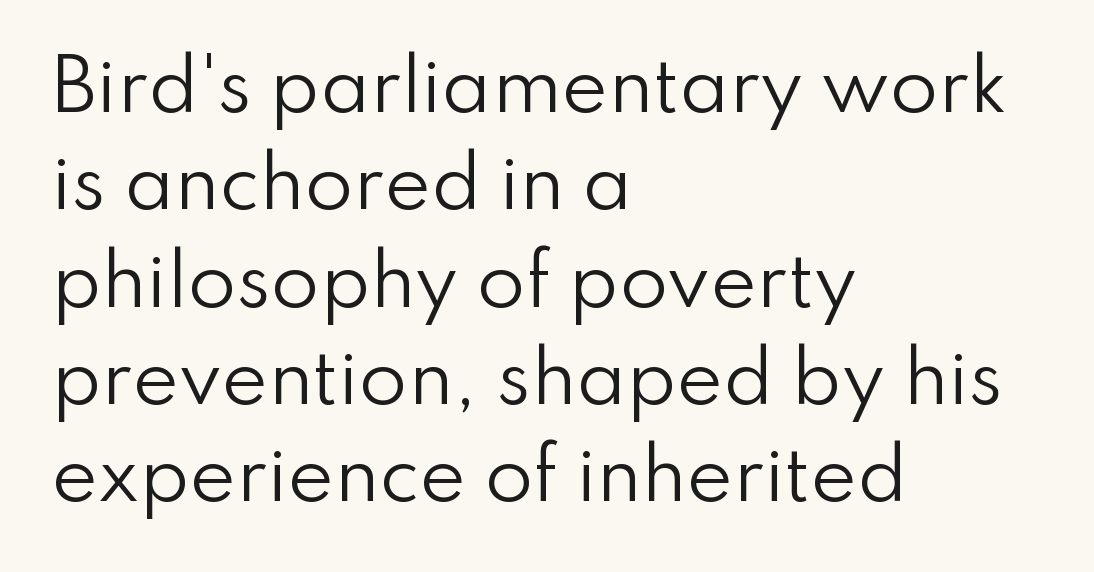
The image shows 70 px regular-weight sans-serif type, upright; set left-aligned, normal line spacing (1.39x), normal letter spacing, not underlined; low stroke contrast and a small x-height.
